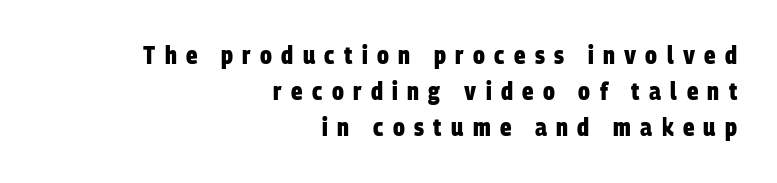
{"bold": "yes", "underline": "no", "align": "right", "line_spacing": "normal", "line_spacing_ratio": 1.51, "letter_spacing": "wide", "letter_spacing_em": 0.39, "glyph_px": 24}
